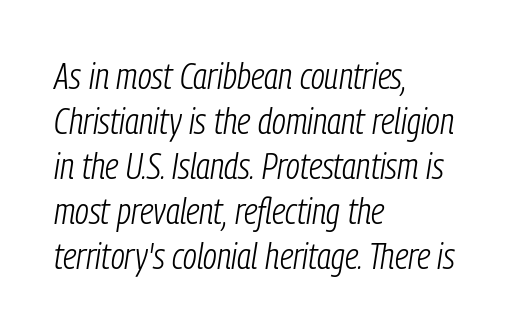
The whole block is typeset with a tilt. Unmarked baselines from the first word to the last. The lines are quadded left. Stems and bowls with no extra thickness — not bold. Proportional: the letters do not fall into vertical columns.
